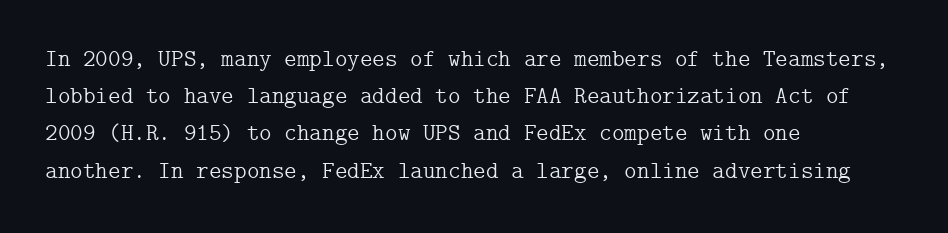
Q: Is the text bold? A: No.
Q: Is the text italic (slanted)? A: No, it is upright.
Q: Is the text underlined? A: No.
Q: How is the paragraph aligned? A: Left-aligned.
Q: Is the spacing between letters normal or unusually wide? A: Normal.
Q: Is the spacing between lines tight, normal or loose? A: Normal.
